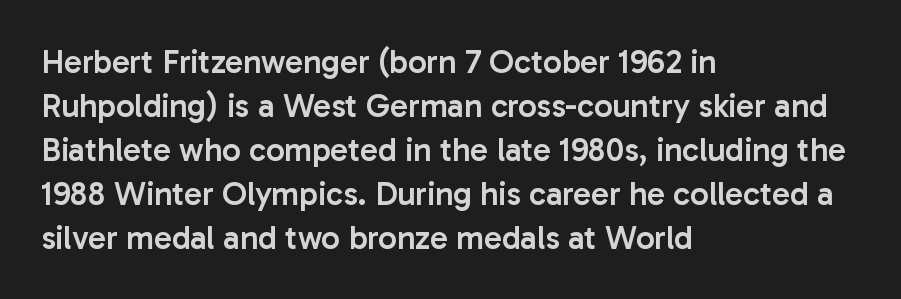
{"serif": "no", "italic": "no", "bold": "semi", "weight": "semibold", "width": "normal", "stroke_contrast": "low", "x_height": "medium", "monospaced": "no", "underline": "no", "align": "left", "line_spacing": "normal", "line_spacing_ratio": 1.33, "letter_spacing": "normal", "letter_spacing_em": 0.0, "glyph_px": 33}
